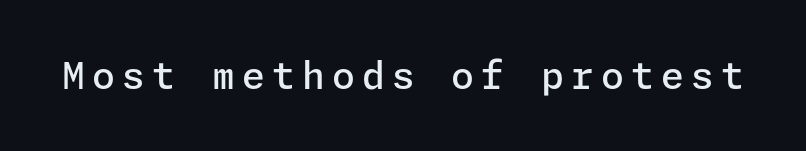
{"serif": "no", "italic": "no", "bold": "semi", "weight": "semibold", "width": "normal", "stroke_contrast": "low", "x_height": "medium", "underline": "no", "glyph_px": 37}
